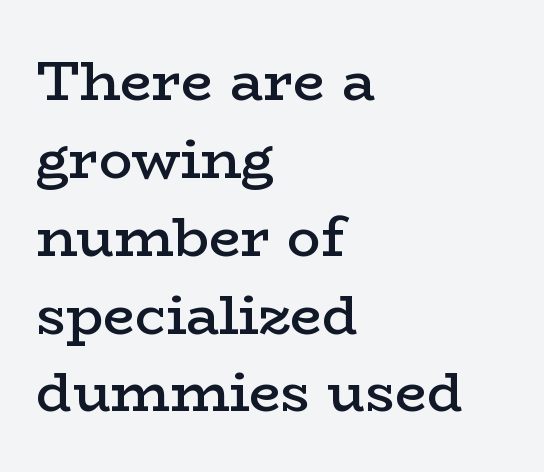
{"serif": "yes", "italic": "no", "bold": "semi", "weight": "semibold", "width": "wide", "stroke_contrast": "low", "x_height": "medium", "monospaced": "no", "underline": "no", "align": "left", "line_spacing": "normal", "line_spacing_ratio": 1.39, "letter_spacing": "normal", "letter_spacing_em": 0.0, "glyph_px": 56}
